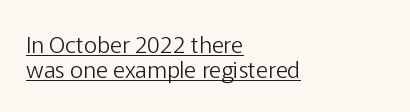
The lettering stays uniformly vertical, giving the passage a roman look. Underlining? Definitely there. The line texture is even and compact thanks to regular tracking. Does the copy run flush right? No — it runs flush left.
